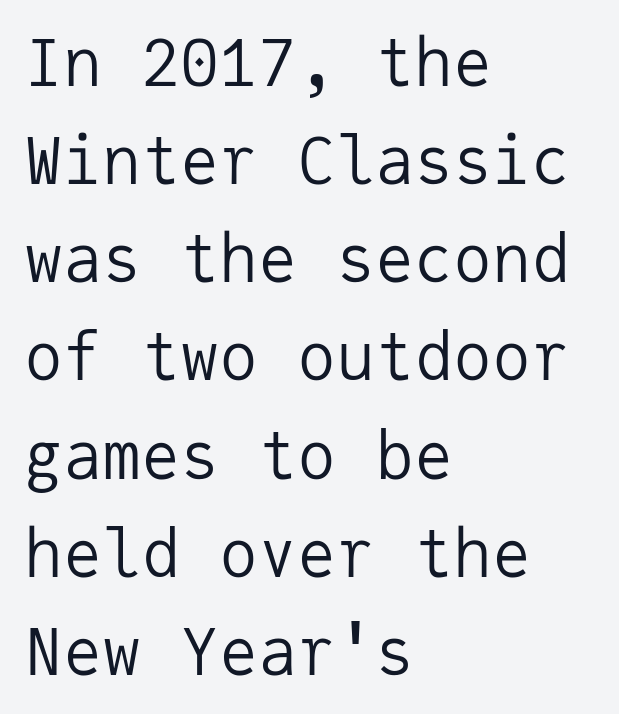
Q: Is the text bold? A: No.
Q: Is the text italic (slanted)? A: No, it is upright.
Q: Is the typeface a serif or a sans-serif typeface? A: Sans-serif.
Q: Is the text underlined? A: No.
Q: How is the paragraph aligned? A: Left-aligned.
Q: Is the spacing between letters normal or unusually wide? A: Normal.
Q: Is the spacing between lines tight, normal or loose? A: Normal.
Q: Width (condensed, normal, or wide)? A: Normal.
Q: Stroke contrast? A: Low.
Q: x-height? A: Medium.
Q: Monospaced? A: Yes.
